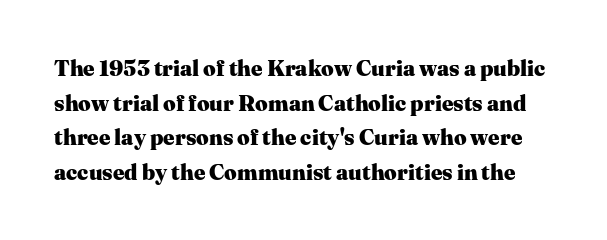
{"italic": "no", "bold": "yes", "underline": "no", "line_spacing": "normal", "line_spacing_ratio": 1.57, "letter_spacing": "normal", "letter_spacing_em": 0.0, "glyph_px": 22}
